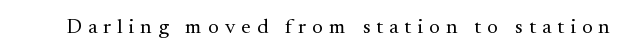
{"italic": "no", "bold": "no", "underline": "no", "letter_spacing": "wide", "letter_spacing_em": 0.29, "glyph_px": 21}
